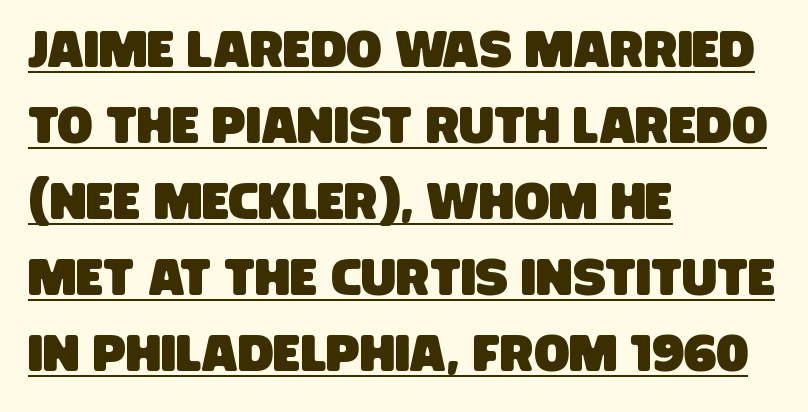
{"serif": "no", "width": "condensed", "stroke_contrast": "low", "x_height": "large", "monospaced": "no", "underline": "yes", "align": "left", "line_spacing": "normal", "line_spacing_ratio": 1.46, "letter_spacing": "normal", "letter_spacing_em": 0.0, "glyph_px": 52}
